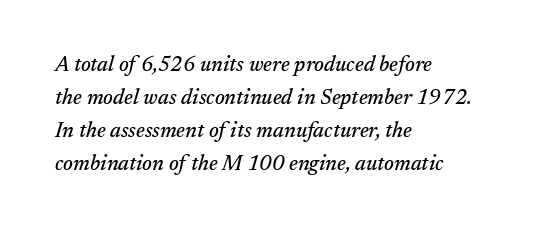
The image shows 21 px text type, italic (leaning right); set left-aligned, normal line spacing (1.57x), normal letter spacing, not underlined.
